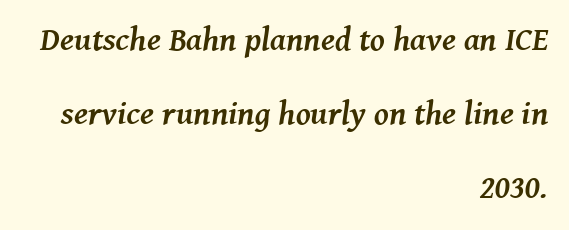
The glyphs look as if they've been sheared to an angle. The baseline area is clear. Each letter keeps its own natural width here, so spacing adapts to shape. Inter-character spacing is left at the font's built-in metrics. Weight: bold.
